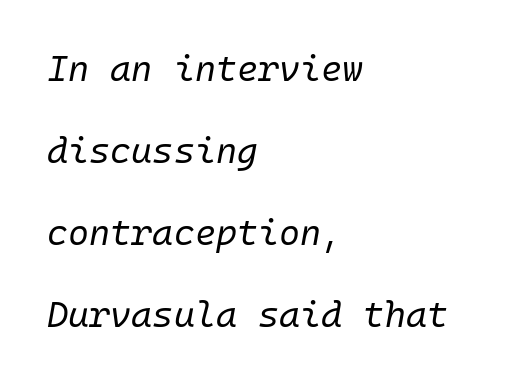
The image shows 36 px regular-weight type, italic (leaning right); set left-aligned, loose line spacing (2.28x), normal letter spacing, not underlined; low stroke contrast and a medium x-height.
